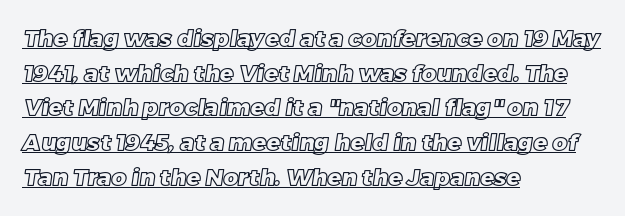
{"underline": "yes", "align": "left", "line_spacing": "normal", "line_spacing_ratio": 1.51, "letter_spacing": "normal", "letter_spacing_em": 0.0, "glyph_px": 23}
